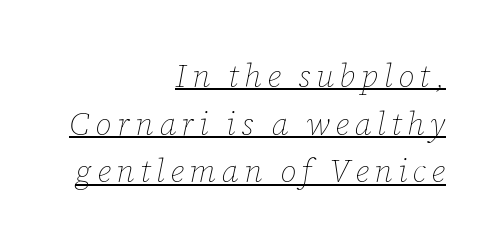
These characters rest on top of a visible drawn line. Leading: standard. Where is the straight margin? On the right. In terms of posture, this sample is oblique. Weight: regular or lighter.
